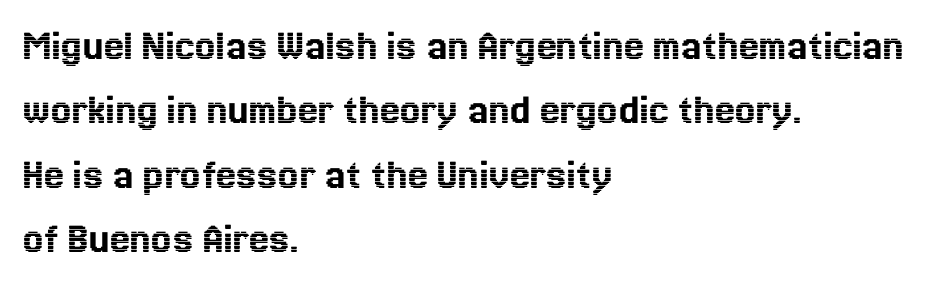
The image shows 45 px text type, upright; set left-aligned, normal line spacing (1.43x), normal letter spacing, not underlined; a medium x-height.
